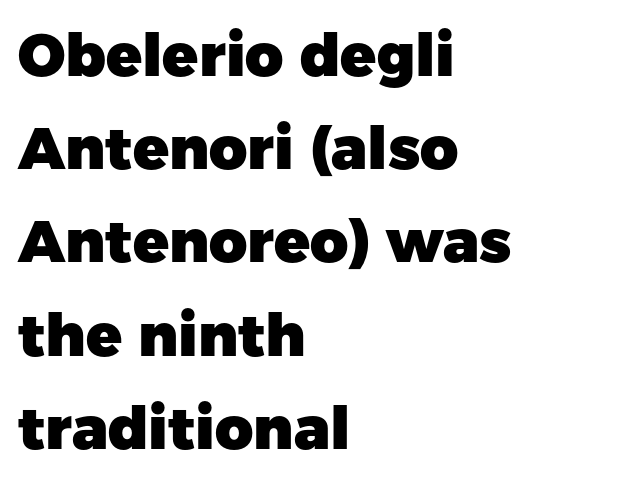
{"serif": "no", "italic": "no", "bold": "yes", "weight": "heavy", "width": "normal", "stroke_contrast": "low", "x_height": "medium", "monospaced": "no", "underline": "no", "align": "left", "line_spacing": "normal", "line_spacing_ratio": 1.58, "letter_spacing": "normal", "letter_spacing_em": 0.0, "glyph_px": 59}
